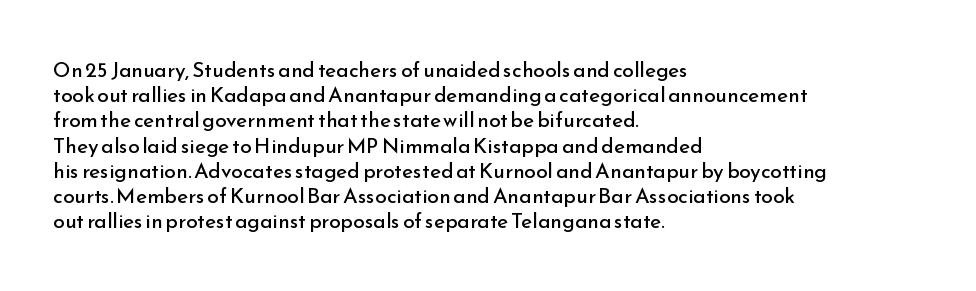
Q: Is the text bold? A: No.
Q: Is the text italic (slanted)? A: No, it is upright.
Q: Is the text underlined? A: No.
Q: How is the paragraph aligned? A: Left-aligned.
Q: Is the spacing between letters normal or unusually wide? A: Normal.
